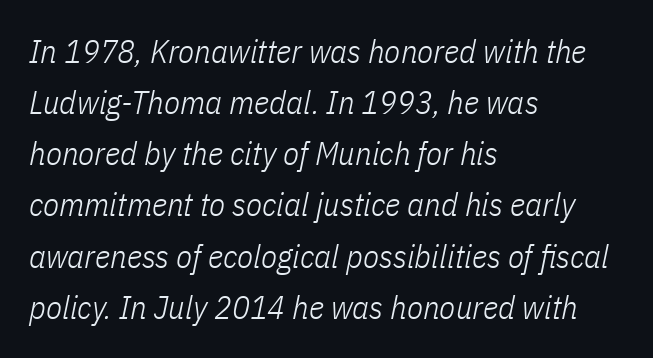
The image shows 33 px light, condensed type, italic (leaning right); set left-aligned, normal line spacing (1.55x), normal letter spacing, not underlined; low stroke contrast and a medium x-height.
